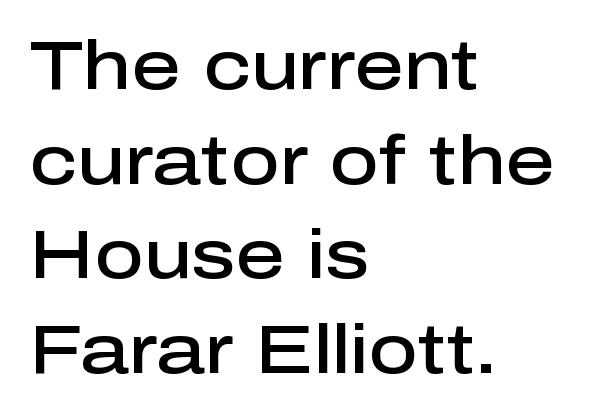
Q: Is the text bold? A: Semi-bold.
Q: Is the text italic (slanted)? A: No, it is upright.
Q: Is the typeface a serif or a sans-serif typeface? A: Sans-serif.
Q: Is the text underlined? A: No.
Q: How is the paragraph aligned? A: Left-aligned.
Q: Is the spacing between letters normal or unusually wide? A: Normal.
Q: Is the spacing between lines tight, normal or loose? A: Normal.
Q: Width (condensed, normal, or wide)? A: Normal.
Q: Stroke contrast? A: Low.
Q: x-height? A: Medium.
Q: Monospaced? A: No.
